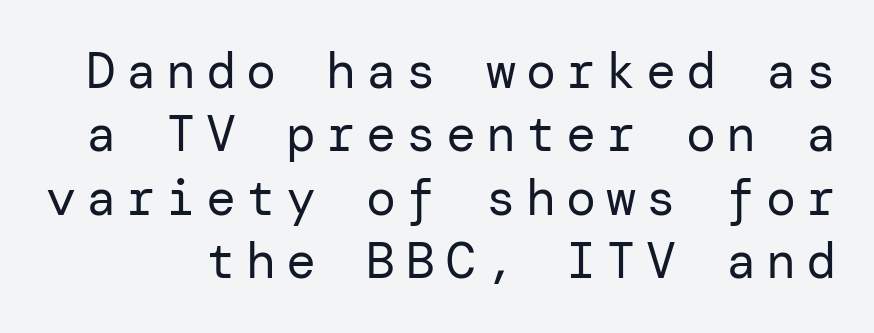
Unlike a traditional serif, this face leaves its strokes unadorned. No word sits above an underline. Caption: face not bold, strokes unweighted. Posture: straight, roman, zero tilt. Notice how descenders clear the ascenders below comfortably — that's standard leading. Inter-character spacing is expanded well beyond the font's built-in metrics.
